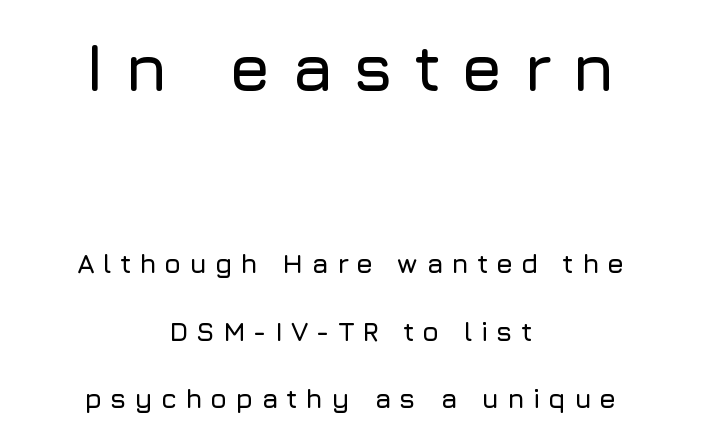
{"serif": "no", "italic": "no", "width": "normal", "stroke_contrast": "low", "x_height": "medium", "monospaced": "no", "underline": "no", "align": "center", "line_spacing": "loose", "line_spacing_ratio": 2.49, "letter_spacing": "wide", "letter_spacing_em": 0.29, "larger_block": "first", "size_ratio": 2.48, "glyph_px": 67}
